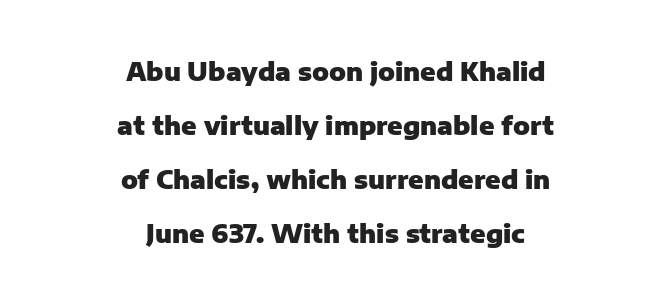
The image shows 25 px bold type, upright; set centered, loose line spacing (2.16x), normal letter spacing, not underlined.
